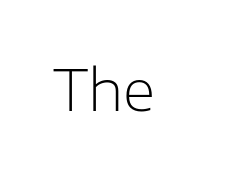
{"serif": "no", "italic": "no", "bold": "no", "weight": "light", "width": "normal", "stroke_contrast": "low", "x_height": "medium", "monospaced": "no", "underline": "no", "letter_spacing": "normal", "letter_spacing_em": 0.0, "glyph_px": 56}
